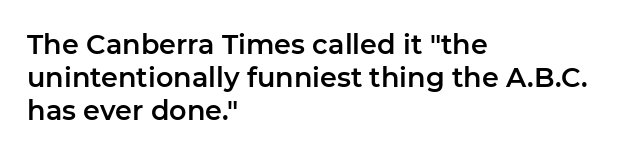
The image shows 27 px text type, upright; set left-aligned, line spacing 1.23x, normal letter spacing, not underlined.
